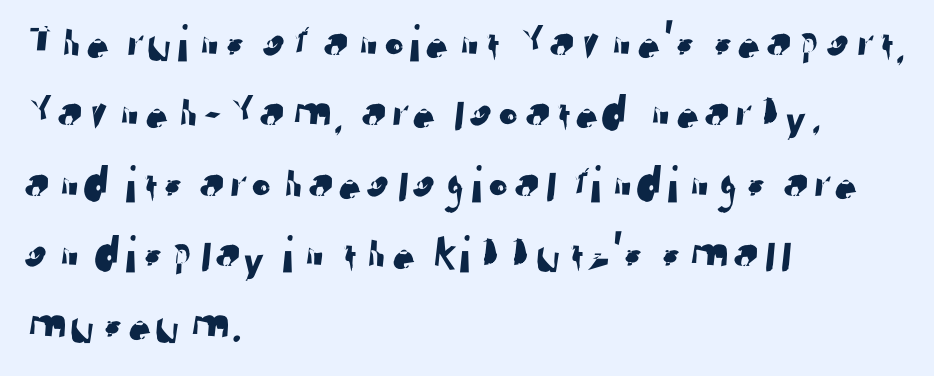
{"serif": "no", "width": "normal", "stroke_contrast": "low", "x_height": "medium", "monospaced": "no", "underline": "no", "align": "left", "line_spacing": "normal", "line_spacing_ratio": 1.33, "letter_spacing": "normal", "letter_spacing_em": 0.0, "glyph_px": 53}
